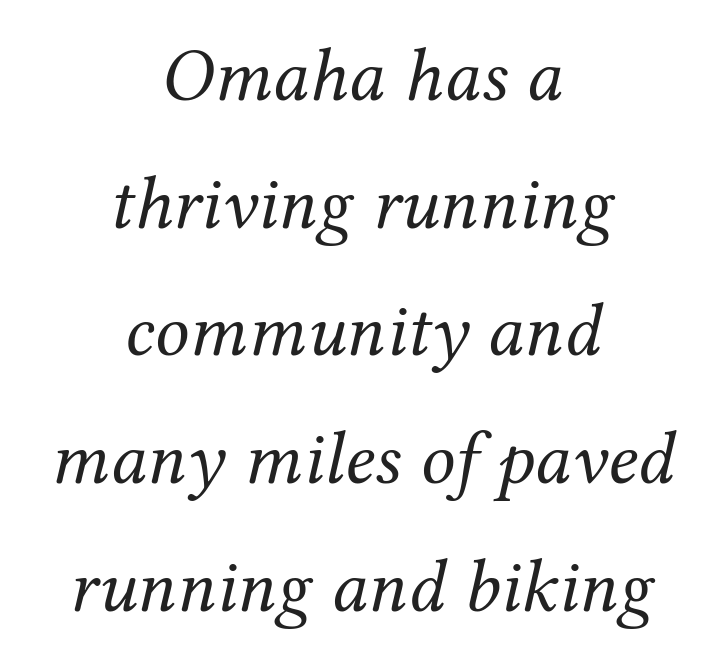
Q: Is the text bold? A: No.
Q: Is the text italic (slanted)? A: Yes, it leans right by about 12 degrees.
Q: Is the typeface a serif or a sans-serif typeface? A: Serif.
Q: Is the text underlined? A: No.
Q: How is the paragraph aligned? A: Centered.
Q: Is the spacing between letters normal or unusually wide? A: Normal.
Q: Is the spacing between lines tight, normal or loose? A: Normal.
Q: Width (condensed, normal, or wide)? A: Normal.
Q: Stroke contrast? A: Medium.
Q: x-height? A: Medium.
Q: Monospaced? A: No.
